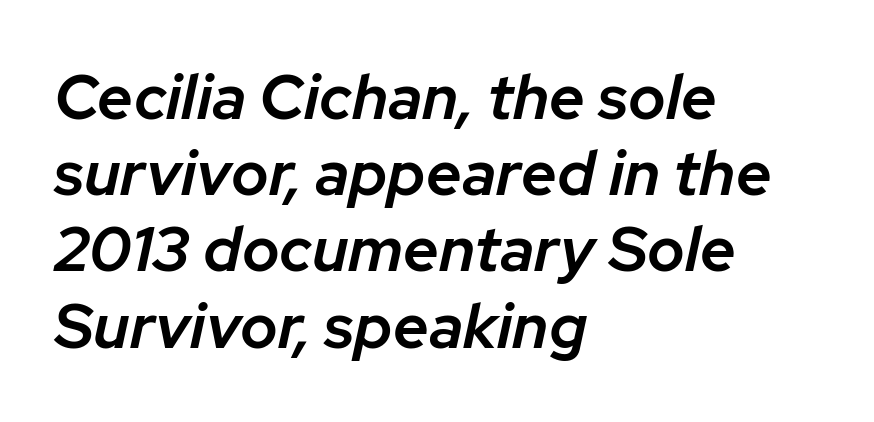
The letters advance in unequal steps, a hallmark of proportional type. The lettering tilts uniformly, giving the passage an italic look. Typeset ragged right — the left edge is the straight one. The characters look somewhat weighty, a semibold short of true bold. Tracking here is standard; glyphs follow each other at the usual distance.
